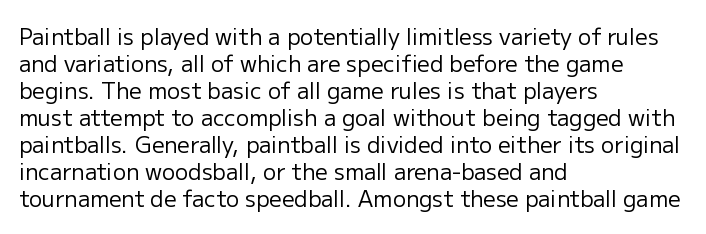
Q: Is the text bold? A: No.
Q: Is the text italic (slanted)? A: No, it is upright.
Q: Is the text underlined? A: No.
Q: How is the paragraph aligned? A: Left-aligned.
Q: Is the spacing between letters normal or unusually wide? A: Normal.
